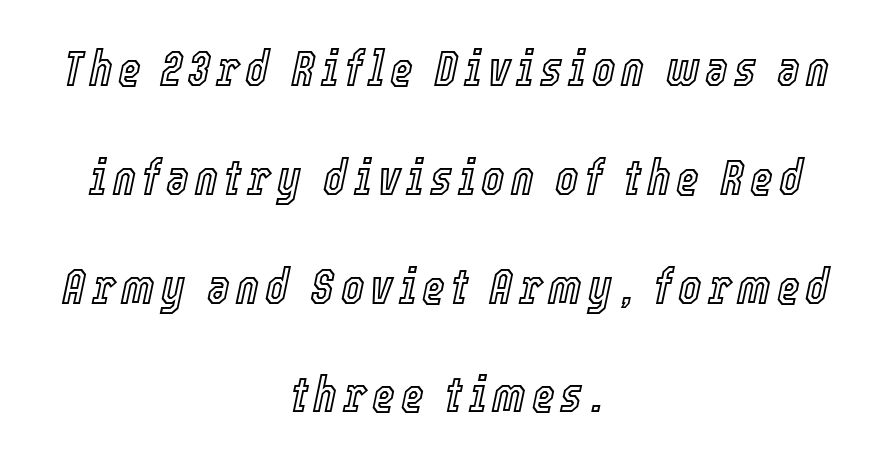
Designer's note — italics engaged. Neither beginnings nor endings align; midpoints do. In terms of leading, this rendering errs on the spacious side. Spacing verdict: proportional, widths tailored to each character. The words here are not underlined.
